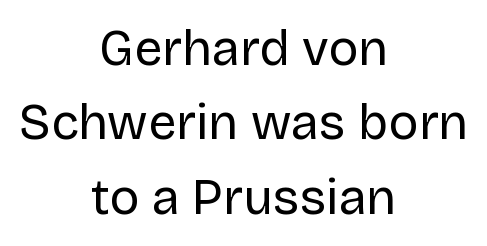
Descenders are the only things crossing below the line. A typesetter would call this leading conventional body-copy spacing. Spacing between characters is what you'd get straight out of the box. Is the stroke heavy? The answer is a plain regular-or-lighter. Do the letters lean? They stand straight.
